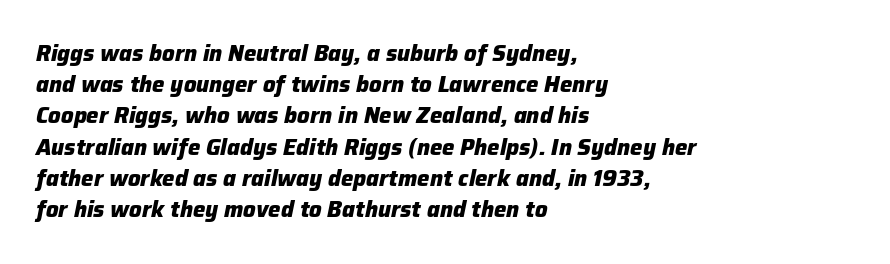
Q: Is the text bold? A: Yes.
Q: Is the text italic (slanted)? A: Yes, it leans right by about 12 degrees.
Q: Is the text underlined? A: No.
Q: How is the paragraph aligned? A: Left-aligned.
Q: Is the spacing between letters normal or unusually wide? A: Normal.
Q: Is the spacing between lines tight, normal or loose? A: Normal.
